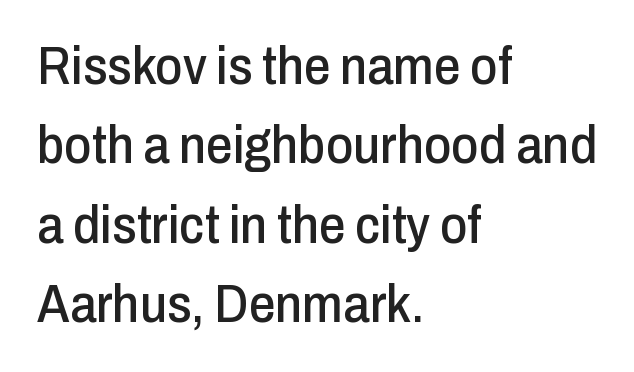
The image shows 53 px condensed sans-serif type, upright; set left-aligned, normal line spacing (1.5x), normal letter spacing, not underlined; low stroke contrast and a medium x-height.
